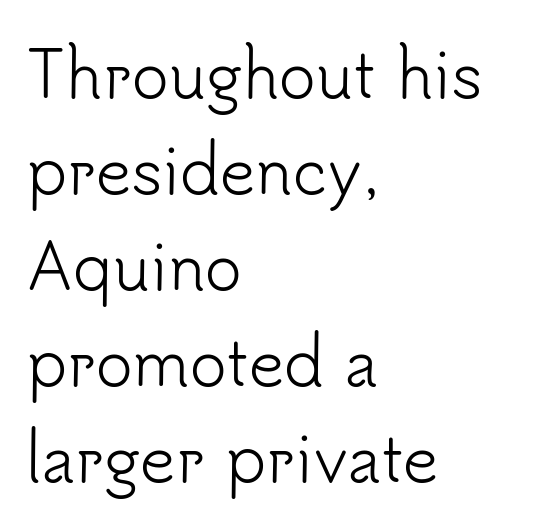
Q: Is the text bold? A: No.
Q: Is the text italic (slanted)? A: No, it is upright.
Q: Is the typeface a serif or a sans-serif typeface? A: Sans-serif.
Q: Is the text underlined? A: No.
Q: How is the paragraph aligned? A: Left-aligned.
Q: Is the spacing between letters normal or unusually wide? A: Normal.
Q: Is the spacing between lines tight, normal or loose? A: Normal.
Q: Width (condensed, normal, or wide)? A: Normal.
Q: Stroke contrast? A: Low.
Q: x-height? A: Small.
Q: Monospaced? A: No.
